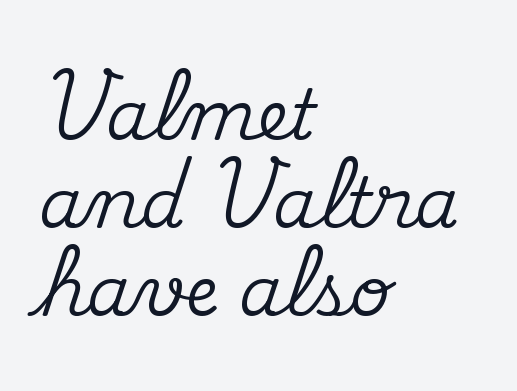
The face used here is proportionally spaced, like ordinary book or web type. The passage shown has conventional tracking throughout. What kind of face is this? One with serifs. The text block is weighted toward the left margin, trailing off unevenly rightward. Plain, unruled lines of type.
